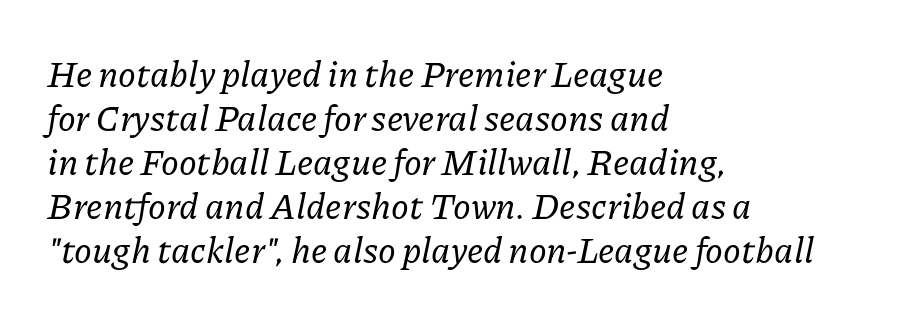
The image shows 36 px serif type, italic (leaning right); set left-aligned, line spacing 1.22x, normal letter spacing, not underlined; low stroke contrast and a medium x-height.
